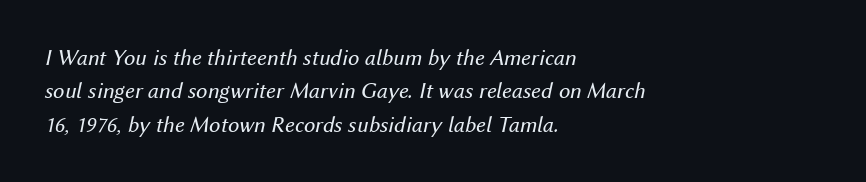
{"italic": "yes", "lean": "right", "slant_degrees": 12, "bold": "no", "underline": "no", "align": "left", "line_spacing": "normal", "line_spacing_ratio": 1.45, "letter_spacing": "normal", "letter_spacing_em": 0.0, "glyph_px": 23}
